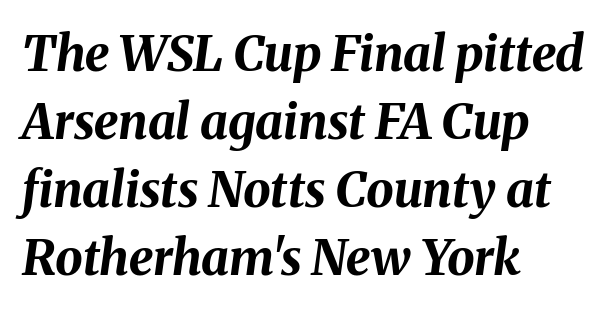
The image shows 49 px bold type, italic (leaning right); set left-aligned, normal line spacing (1.39x), normal letter spacing, not underlined; medium stroke contrast and a medium x-height.
